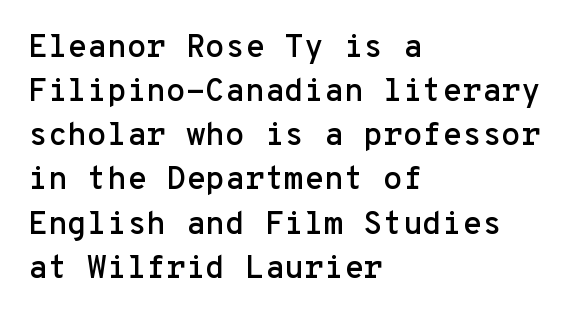
The image shows 32 px sans-serif type, upright, monospaced; set left-aligned, normal line spacing (1.38x), normal letter spacing, not underlined; low stroke contrast and a medium x-height.
